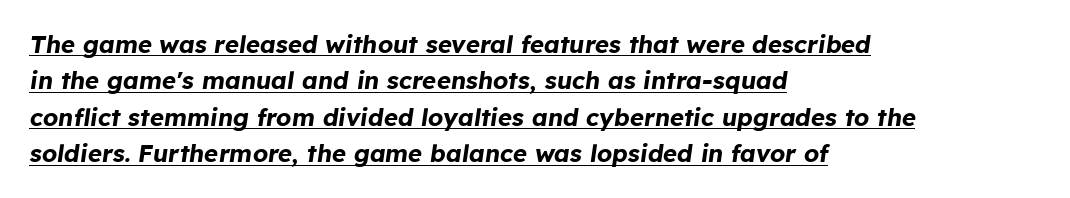
Q: Is the text bold? A: Yes.
Q: Is the text italic (slanted)? A: Yes, it leans right by about 8 degrees.
Q: Is the text underlined? A: Yes.
Q: How is the paragraph aligned? A: Left-aligned.
Q: Is the spacing between letters normal or unusually wide? A: Normal.
Q: Is the spacing between lines tight, normal or loose? A: Normal.
